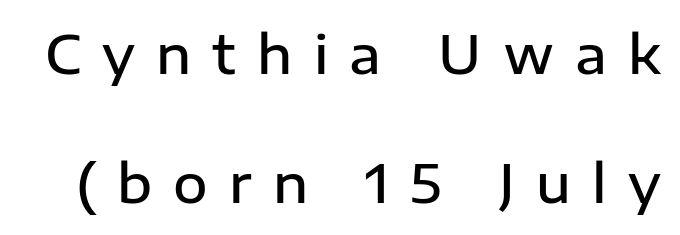
The image shows 53 px semibold sans-serif type, upright; set loose line spacing (2.44x), unusually wide letter spacing (+0.4 em), not underlined; low stroke contrast and a medium x-height.
